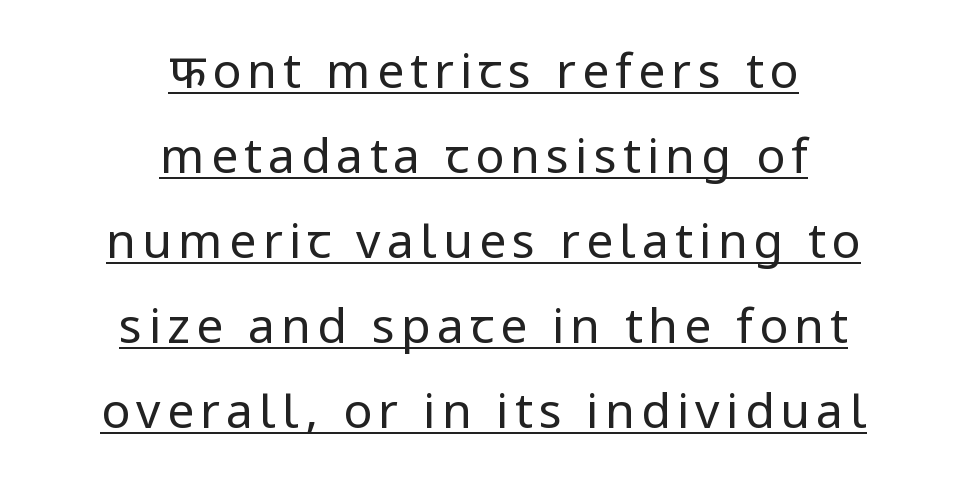
Q: Is the text bold? A: No.
Q: Is the text italic (slanted)? A: No, it is upright.
Q: Is the typeface a serif or a sans-serif typeface? A: Sans-serif.
Q: Is the text underlined? A: Yes.
Q: How is the paragraph aligned? A: Centered.
Q: Width (condensed, normal, or wide)? A: Normal.
Q: Stroke contrast? A: Low.
Q: x-height? A: Medium.
Q: Monospaced? A: No.
